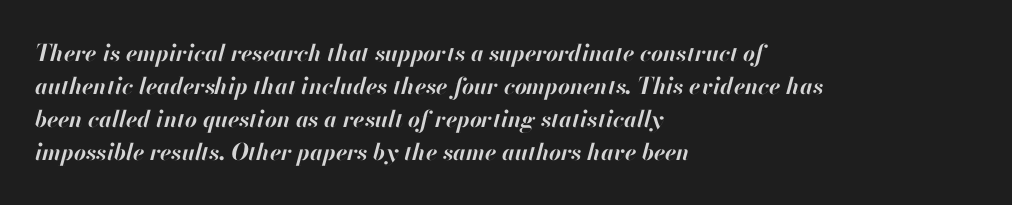
The specimen reads as italic at a glance. Underlining? Definitely not there. Heavy-handed strokes throughout: this text is bold. Each word holds together tightly as a unit, with standard inter-letter gaps. What's the leading like? Ordinary, nothing unusual.
